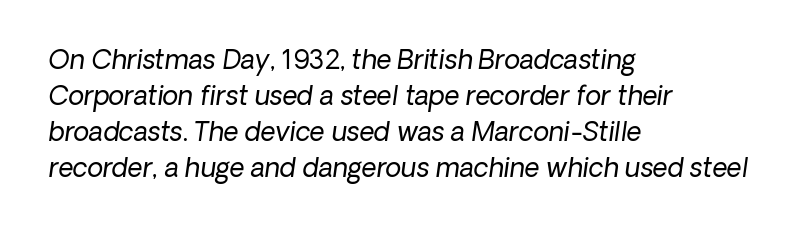
Standard letterfit; no display-style spreading of the glyphs. On a weight scale, this lands at 450 or below. Alignment: flush left. Vertically, the passage feels balanced, rows spaced as you'd expect. The whole block is typeset with a tilt. Check the space under the baseline: it is left empty.
